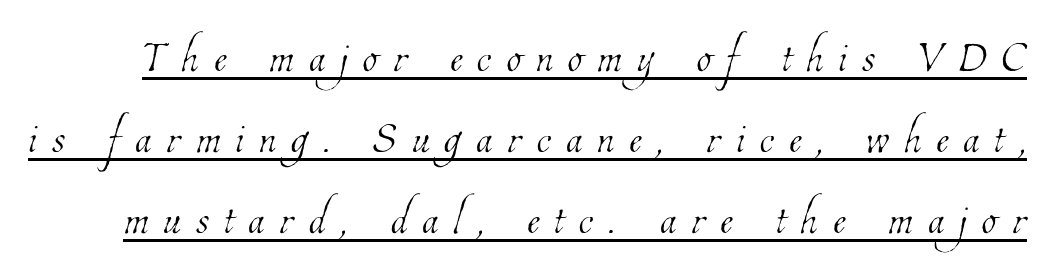
On a weight scale, this lands at 450 or below. A typographer would call this underscored text. Leading: standard. Short note: letters widely spaced.
